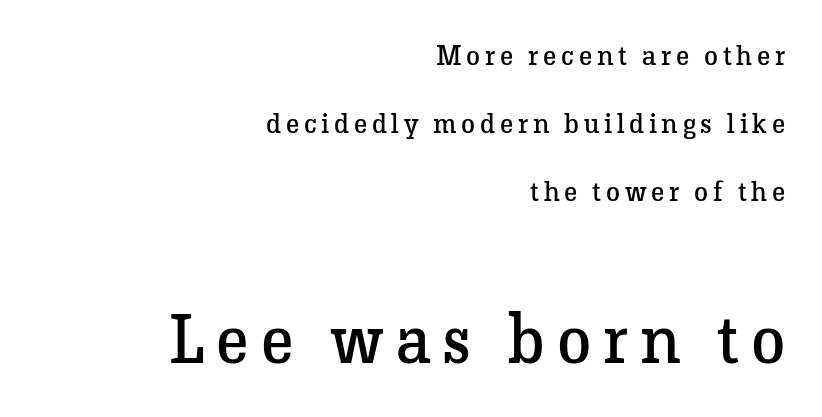
Q: Is the text bold? A: No.
Q: Is the text italic (slanted)? A: No, it is upright.
Q: Is the typeface a serif or a sans-serif typeface? A: Serif.
Q: Is the text underlined? A: No.
Q: How is the paragraph aligned? A: Right-aligned.
Q: Is the spacing between lines tight, normal or loose? A: Loose.
Q: Which block of text is set in a larger size, the first (top) or the second (bottom)? A: The second (bottom) one.
Q: Width (condensed, normal, or wide)? A: Normal.
Q: Stroke contrast? A: Low.
Q: x-height? A: Medium.
Q: Monospaced? A: No.
